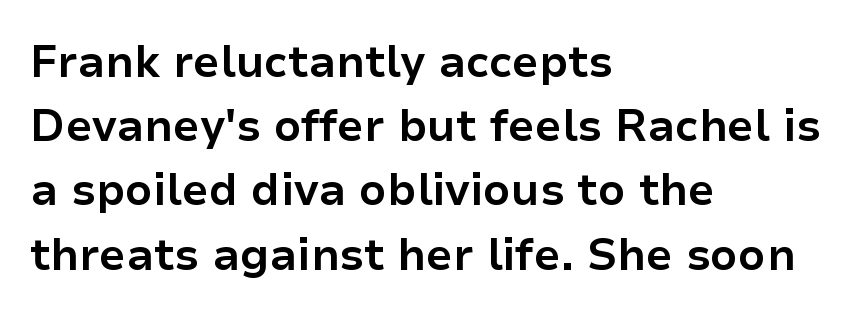
These lines carry a lot of weight — the face is fully bold. These lines sit exactly where default settings would place them. Type without underlining. This is roman type, the default non-slanted kind. Nothing sits at the stroke ends, so this counts as sans-serif. Line beginnings align vertically; line endings do not.
